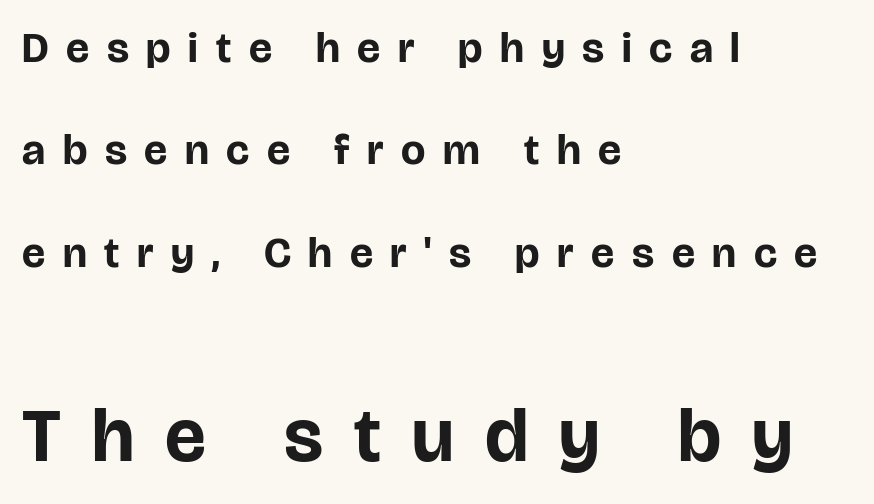
The image shows 76 px bold sans-serif type, upright; set left-aligned, loose line spacing (2.38x), unusually wide letter spacing (+0.41 em), not underlined; the second (bottom) block is 1.77x larger; low stroke contrast and a large x-height.
